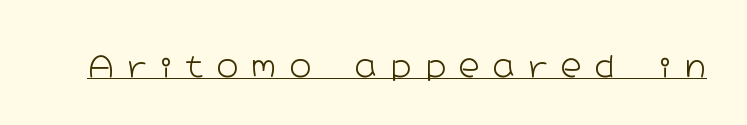
{"serif": "no", "italic": "no", "bold": "no", "weight": "light", "width": "wide", "stroke_contrast": "low", "x_height": "medium", "monospaced": "no", "underline": "yes", "letter_spacing": "wide", "letter_spacing_em": 0.47, "glyph_px": 29}
